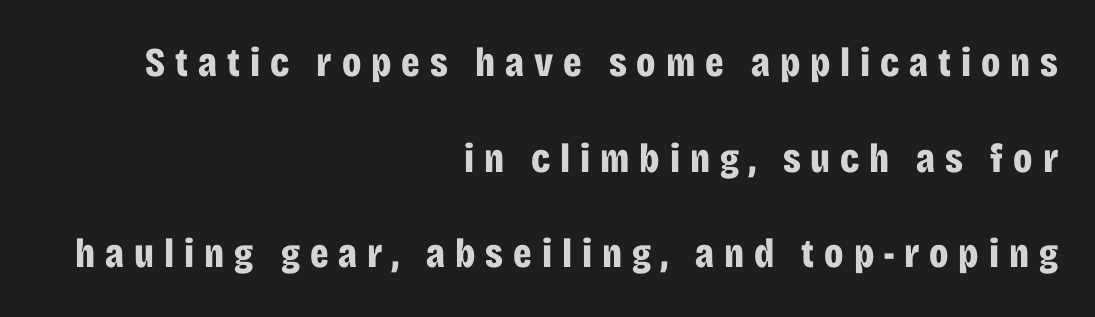
{"serif": "no", "italic": "no", "bold": "yes", "weight": "bold", "width": "condensed", "stroke_contrast": "low", "x_height": "large", "monospaced": "no", "underline": "no", "align": "right", "line_spacing": "loose", "line_spacing_ratio": 2.33, "letter_spacing": "wide", "letter_spacing_em": 0.24, "glyph_px": 41}
